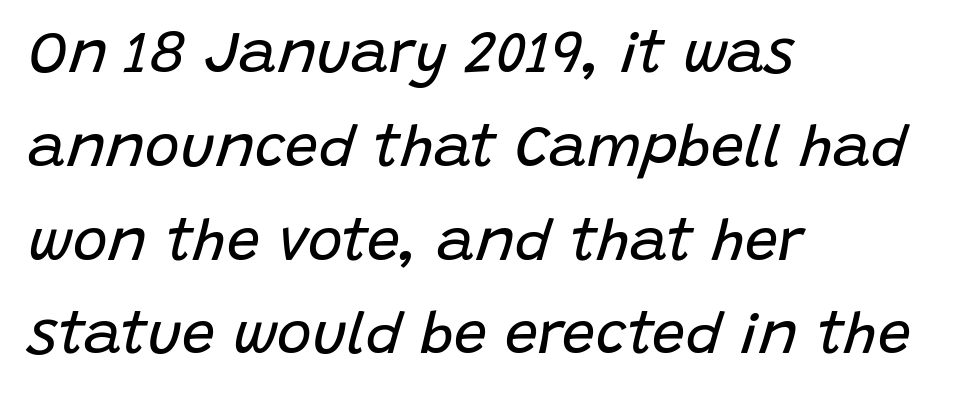
The image shows 59 px regular-weight type, italic (leaning right); set left-aligned, normal line spacing (1.59x), normal letter spacing, not underlined; low stroke contrast and a large x-height.
